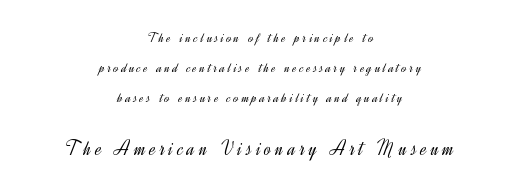
Top chunk: small. Bottom chunk: large. The passage shown is not bold in any degree. Here the glyphs are tracked loosely, breaking word shapes into spaced letters. Decoration check: the copy has no underline.
